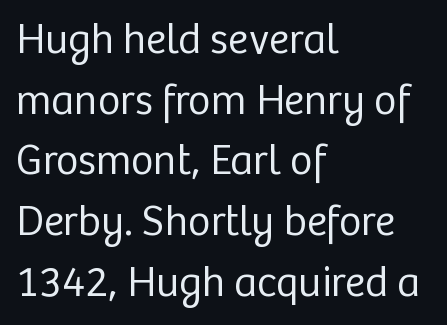
{"serif": "no", "italic": "no", "bold": "no", "weight": "regular", "width": "normal", "stroke_contrast": "low", "x_height": "medium", "monospaced": "no", "underline": "no", "align": "left", "line_spacing": "normal", "line_spacing_ratio": 1.41, "letter_spacing": "normal", "letter_spacing_em": 0.0, "glyph_px": 43}
